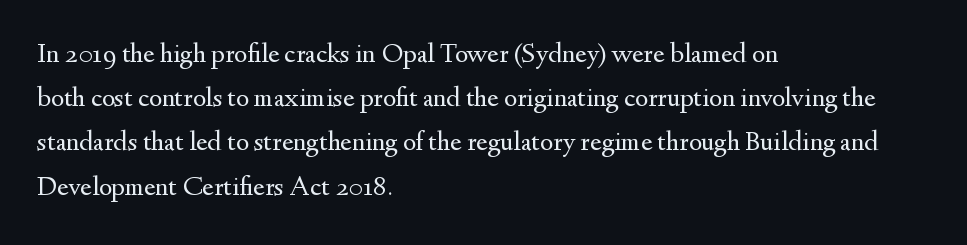
Q: Is the text bold? A: No.
Q: Is the text italic (slanted)? A: No, it is upright.
Q: Is the typeface a serif or a sans-serif typeface? A: Serif.
Q: Is the text underlined? A: No.
Q: How is the paragraph aligned? A: Left-aligned.
Q: Is the spacing between letters normal or unusually wide? A: Normal.
Q: Is the spacing between lines tight, normal or loose? A: Normal.
Q: Width (condensed, normal, or wide)? A: Normal.
Q: Stroke contrast? A: Medium.
Q: x-height? A: Small.
Q: Monospaced? A: No.
